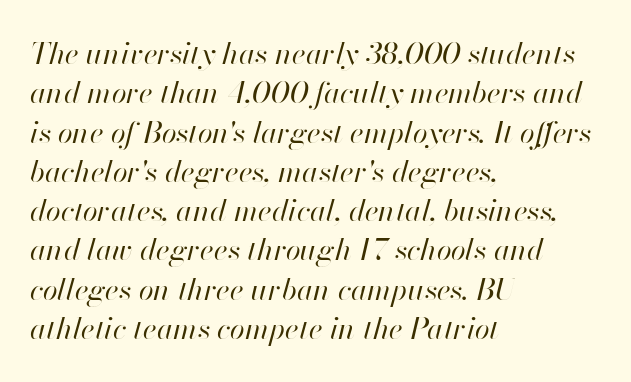
Q: Is the text bold? A: No.
Q: Is the text italic (slanted)? A: Yes, it leans right by about 13 degrees.
Q: Is the text underlined? A: No.
Q: How is the paragraph aligned? A: Left-aligned.
Q: Is the spacing between letters normal or unusually wide? A: Normal.
Q: Is the spacing between lines tight, normal or loose? A: Normal.
Q: Width (condensed, normal, or wide)? A: Normal.
Q: Stroke contrast? A: High.
Q: x-height? A: Small.
Q: Monospaced? A: No.
